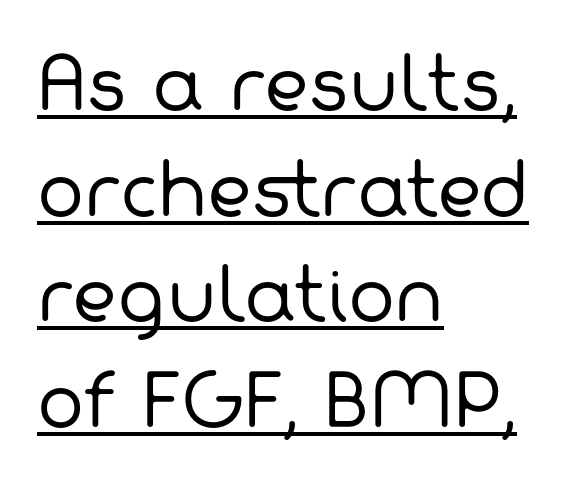
Q: Is the text bold? A: No.
Q: Is the typeface a serif or a sans-serif typeface? A: Sans-serif.
Q: Is the text underlined? A: Yes.
Q: How is the paragraph aligned? A: Left-aligned.
Q: Is the spacing between letters normal or unusually wide? A: Normal.
Q: Is the spacing between lines tight, normal or loose? A: Normal.
Q: Width (condensed, normal, or wide)? A: Normal.
Q: Stroke contrast? A: Low.
Q: x-height? A: Medium.
Q: Monospaced? A: No.
